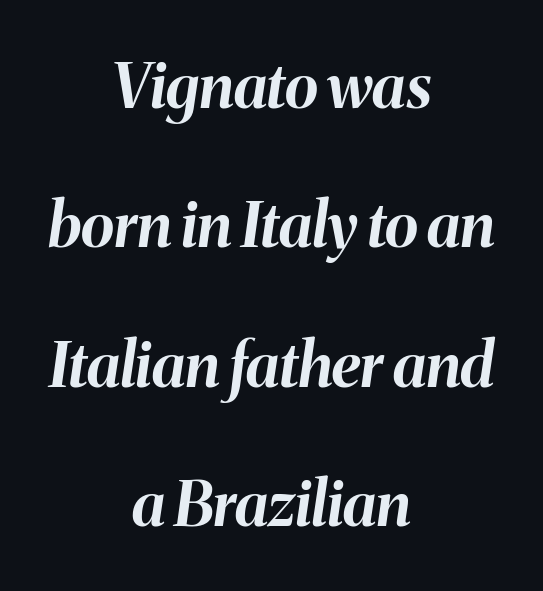
Q: Is the text bold? A: Yes.
Q: Is the text italic (slanted)? A: Yes, it leans right by about 8 degrees.
Q: Is the text underlined? A: No.
Q: How is the paragraph aligned? A: Centered.
Q: Is the spacing between letters normal or unusually wide? A: Normal.
Q: Is the spacing between lines tight, normal or loose? A: Loose.
Q: Width (condensed, normal, or wide)? A: Normal.
Q: Stroke contrast? A: Medium.
Q: x-height? A: Medium.
Q: Monospaced? A: No.
